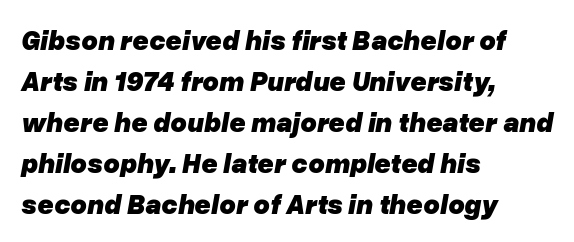
{"italic": "yes", "lean": "right", "slant_degrees": 10, "bold": "yes", "weight": "heavy", "width": "normal", "stroke_contrast": "low", "x_height": "medium", "monospaced": "no", "underline": "no", "align": "left", "line_spacing": "normal", "line_spacing_ratio": 1.46, "letter_spacing": "normal", "letter_spacing_em": 0.0, "glyph_px": 28}
